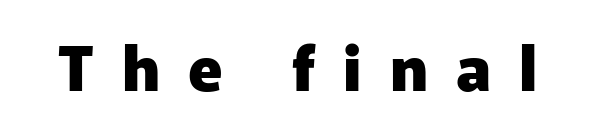
The image shows 62 px heavy sans-serif type, upright; set unusually wide letter spacing (+0.45 em), not underlined; low stroke contrast and a medium x-height.
